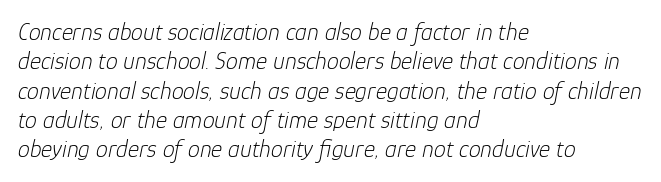
Q: Is the text bold? A: No.
Q: Is the text italic (slanted)? A: Yes, it leans right by about 12 degrees.
Q: Is the text underlined? A: No.
Q: How is the paragraph aligned? A: Left-aligned.
Q: Is the spacing between letters normal or unusually wide? A: Normal.
